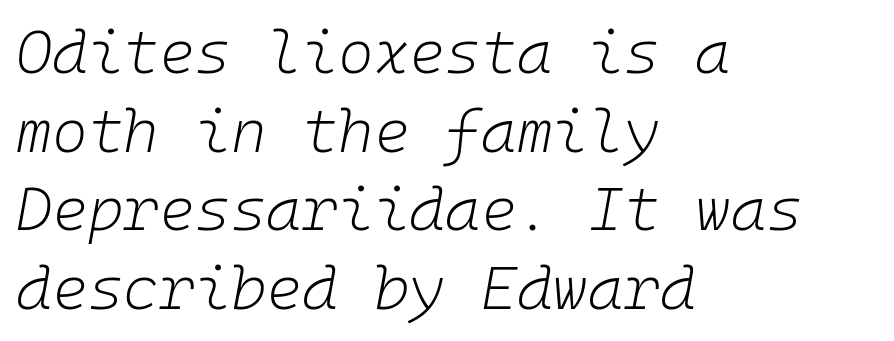
{"italic": "yes", "lean": "right", "slant_degrees": 10, "bold": "no", "weight": "light", "width": "normal", "stroke_contrast": "low", "x_height": "medium", "monospaced": "yes", "underline": "no", "align": "left", "line_spacing": "normal", "line_spacing_ratio": 1.29, "letter_spacing": "normal", "letter_spacing_em": 0.0, "glyph_px": 61}
